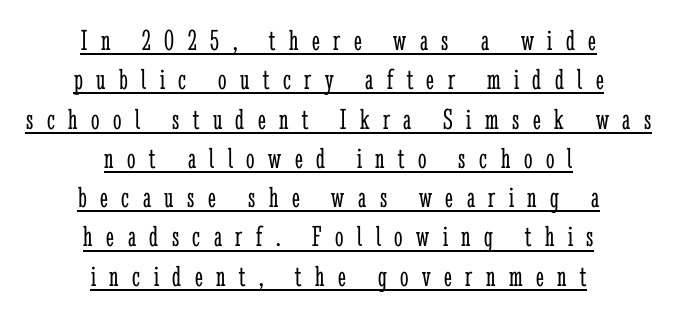
{"serif": "yes", "italic": "no", "bold": "no", "weight": "light", "width": "condensed", "stroke_contrast": "low", "x_height": "medium", "monospaced": "no", "underline": "yes", "align": "center", "line_spacing": "normal", "line_spacing_ratio": 1.31, "letter_spacing": "wide", "letter_spacing_em": 0.45, "glyph_px": 30}
